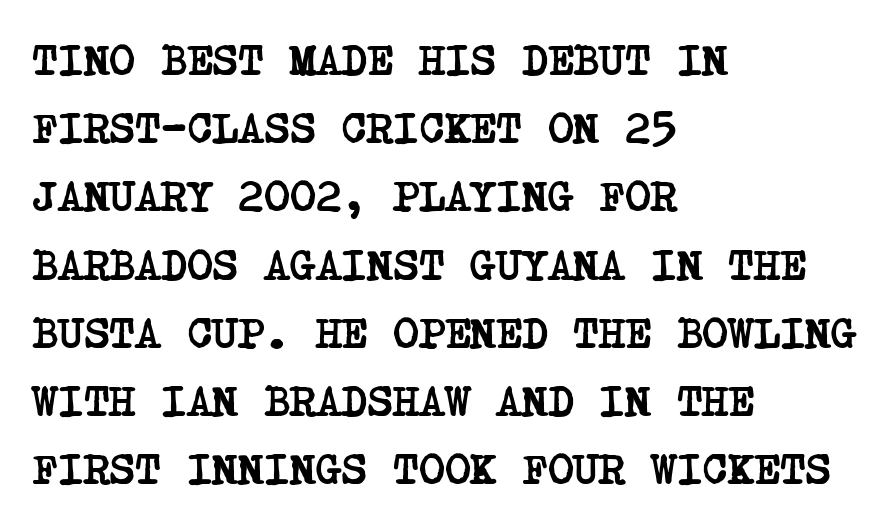
The rows are spaced the way most documents space them. Does the weight exceed regular? Yes, all the way to bold. Line starts are locked; line ends wander. Yep, those are serifs on the letters. Between one letter and the next there's only the usual sliver of space.
